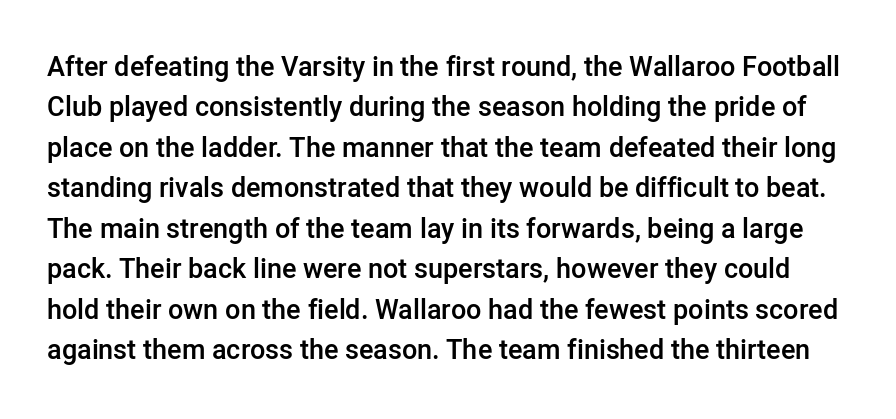
Q: Is the text bold? A: Semi-bold.
Q: Is the text italic (slanted)? A: No, it is upright.
Q: Is the text underlined? A: No.
Q: Is the spacing between letters normal or unusually wide? A: Normal.
Q: Is the spacing between lines tight, normal or loose? A: Normal.
